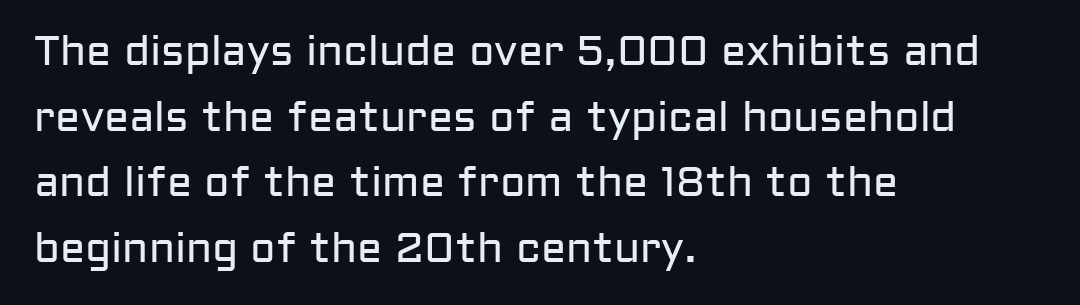
Q: Is the text bold? A: No.
Q: Is the text italic (slanted)? A: No, it is upright.
Q: Is the typeface a serif or a sans-serif typeface? A: Sans-serif.
Q: Is the text underlined? A: No.
Q: How is the paragraph aligned? A: Left-aligned.
Q: Is the spacing between letters normal or unusually wide? A: Normal.
Q: Is the spacing between lines tight, normal or loose? A: Normal.
Q: Width (condensed, normal, or wide)? A: Normal.
Q: Stroke contrast? A: Low.
Q: x-height? A: Medium.
Q: Monospaced? A: No.
